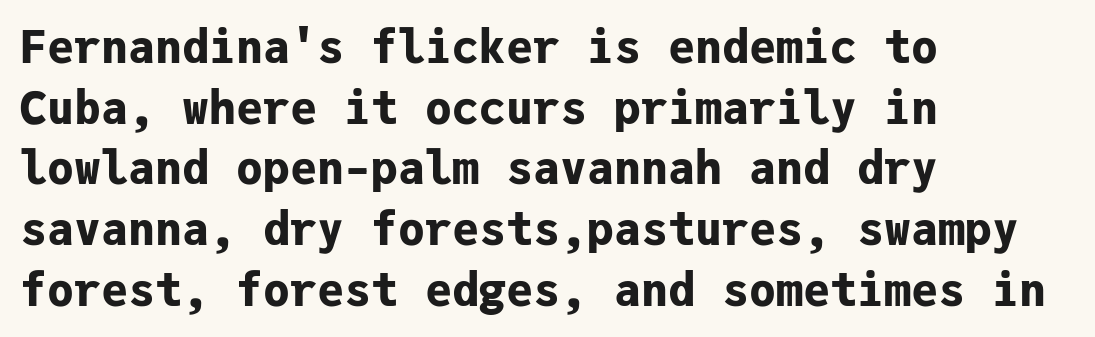
The image shows 45 px bold sans-serif type, upright, monospaced; set left-aligned, normal line spacing (1.35x), normal letter spacing, not underlined; low stroke contrast and a medium x-height.
